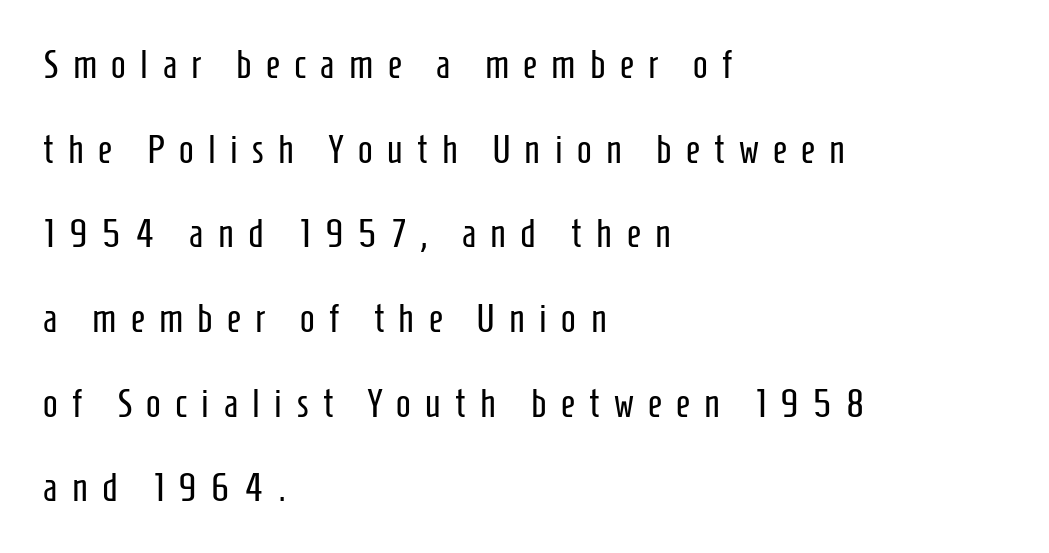
Q: Is the text bold? A: No.
Q: Is the text italic (slanted)? A: No, it is upright.
Q: Is the typeface a serif or a sans-serif typeface? A: Sans-serif.
Q: Is the text underlined? A: No.
Q: How is the paragraph aligned? A: Left-aligned.
Q: Is the spacing between letters normal or unusually wide? A: Unusually wide.
Q: Is the spacing between lines tight, normal or loose? A: Loose.
Q: Width (condensed, normal, or wide)? A: Condensed.
Q: Stroke contrast? A: Low.
Q: x-height? A: Medium.
Q: Monospaced? A: No.
